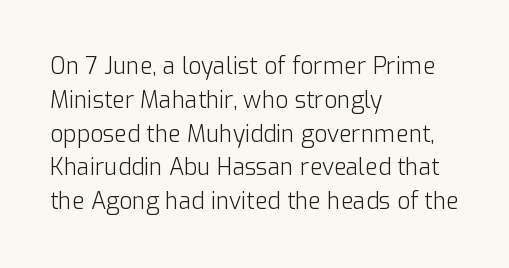
{"italic": "no", "bold": "no", "underline": "no", "align": "left", "line_spacing": "normal", "line_spacing_ratio": 1.47, "letter_spacing": "normal", "letter_spacing_em": 0.0, "glyph_px": 23}
